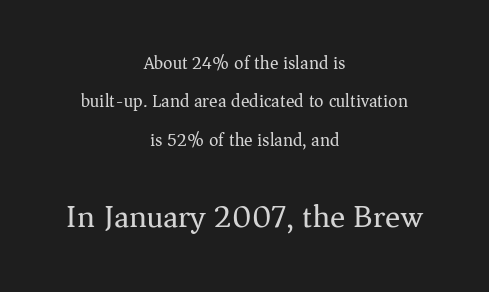
The image shows 32 px regular-weight serif type, upright; set centered, loose line spacing (2.13x), normal letter spacing, not underlined; the second (bottom) block is 1.78x larger; medium stroke contrast and a medium x-height.
